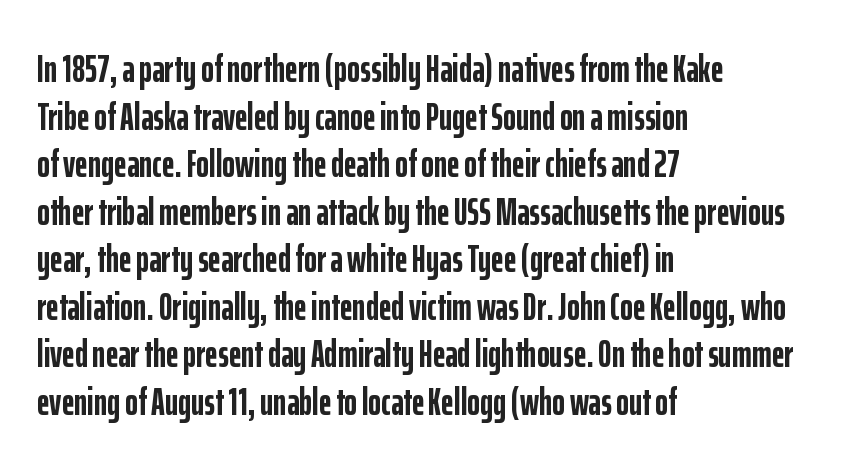
A student would call this left alignment; a typographer would say flush left, rag right. Type style note: lacks serifs. Here the designer chose a conventional face with non-uniform glyph widths. These lines keep a tight, regular rhythm from letter to letter. The face used here has the dense, thick strokes of a bold.
